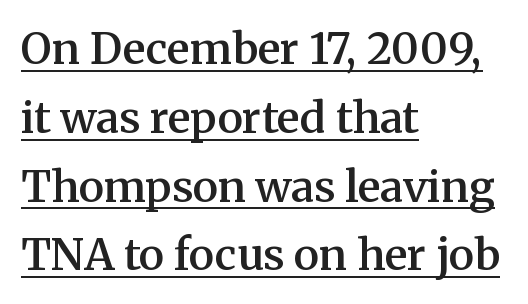
{"serif": "yes", "italic": "no", "bold": "semi", "weight": "semibold", "width": "normal", "stroke_contrast": "medium", "x_height": "medium", "monospaced": "no", "underline": "yes", "align": "left", "line_spacing": "normal", "line_spacing_ratio": 1.6, "letter_spacing": "normal", "letter_spacing_em": 0.0, "glyph_px": 43}
